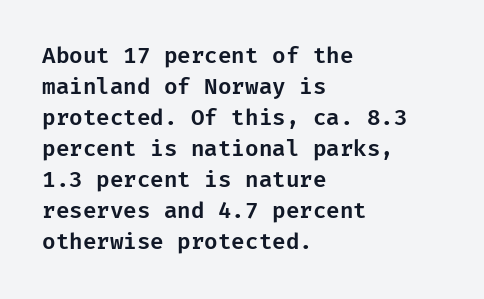
Q: Is the text italic (slanted)? A: No, it is upright.
Q: Is the text underlined? A: No.
Q: How is the paragraph aligned? A: Left-aligned.
Q: Is the spacing between letters normal or unusually wide? A: Normal.
Q: Is the spacing between lines tight, normal or loose? A: Normal.
